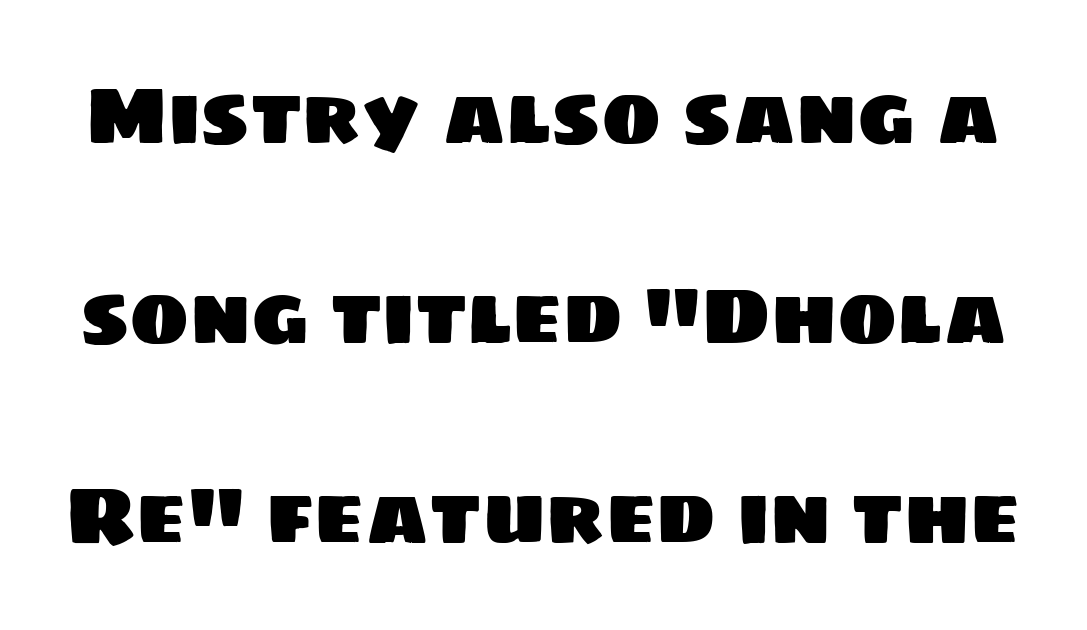
The image shows 80 px sans-serif type; set loose line spacing (2.5x), normal letter spacing, not underlined; low stroke contrast and a large x-height.
